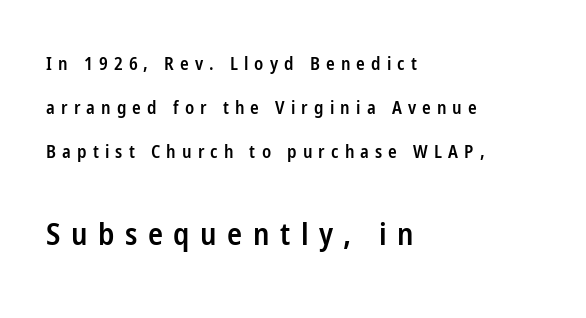
The image shows 31 px semibold, condensed sans-serif type, upright; set left-aligned, loose line spacing (2.44x), unusually wide letter spacing (+0.34 em), not underlined; the second (bottom) block is 1.72x larger; low stroke contrast and a medium x-height.
